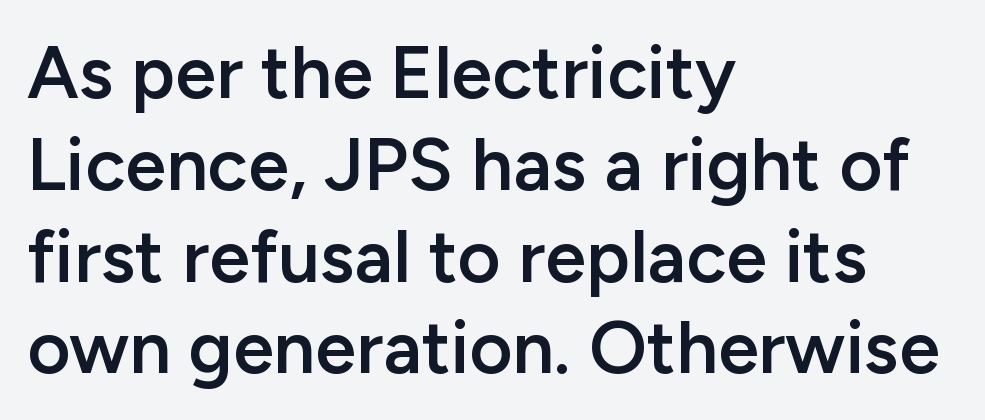
{"serif": "no", "italic": "no", "bold": "semi", "weight": "semibold", "width": "normal", "stroke_contrast": "low", "x_height": "medium", "monospaced": "no", "underline": "no", "align": "left", "line_spacing_ratio": 1.24, "letter_spacing": "normal", "letter_spacing_em": 0.0, "glyph_px": 74}
